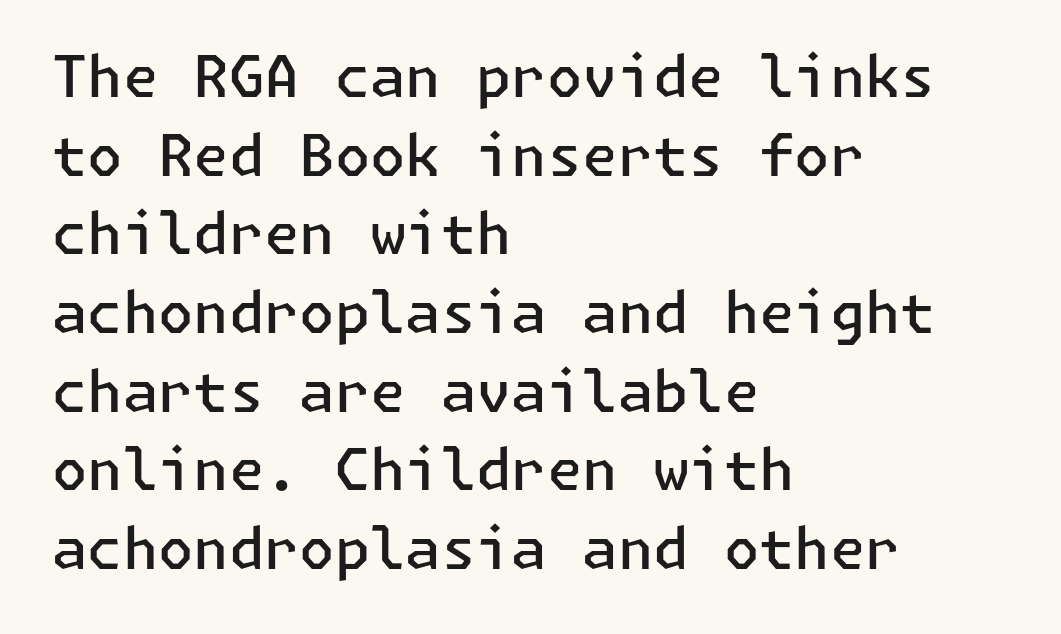
The image shows 57 px semibold sans-serif type, upright; set left-aligned, normal line spacing (1.38x), normal letter spacing, not underlined; low stroke contrast and a medium x-height.
